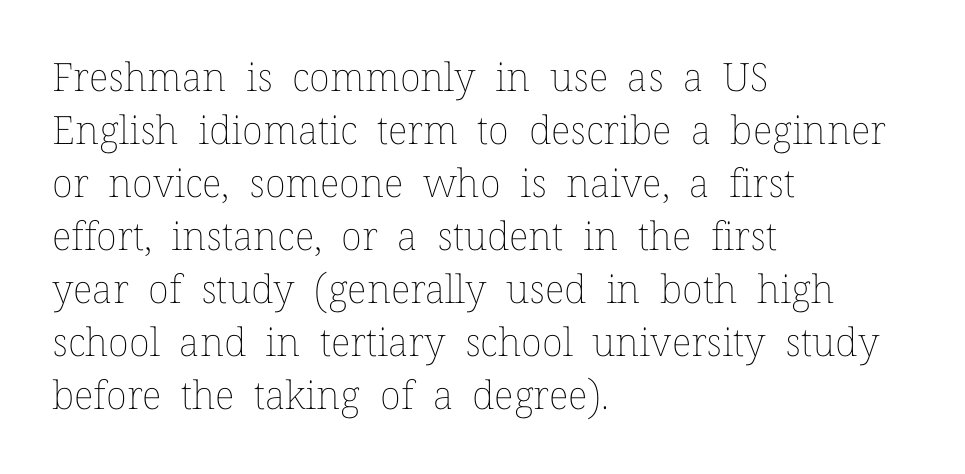
Q: Is the text bold? A: No.
Q: Is the text italic (slanted)? A: No, it is upright.
Q: Is the text underlined? A: No.
Q: How is the paragraph aligned? A: Left-aligned.
Q: Is the spacing between letters normal or unusually wide? A: Normal.
Q: Is the spacing between lines tight, normal or loose? A: Normal.
Q: Width (condensed, normal, or wide)? A: Normal.
Q: Stroke contrast? A: Low.
Q: x-height? A: Medium.
Q: Monospaced? A: No.
